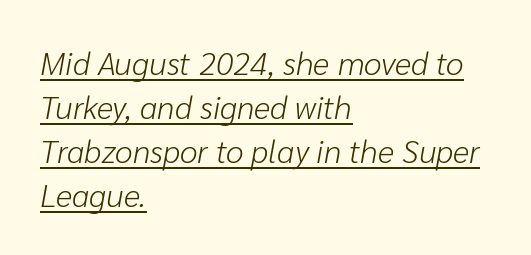
Each stroke keeps to a modest, everyday thickness or less. When letters slant like this, we call the style italic. Baseline-to-baseline distance is the conventional proportion of letter height. Honestly, the underline is the first thing you notice here. Caption: multi-line text, flush left, ragged right.
